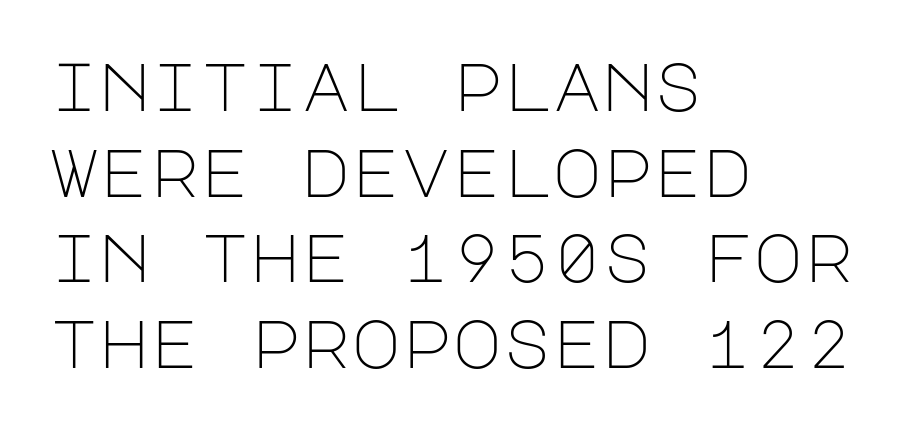
The image shows 68 px light sans-serif type, upright; set left-aligned, normal line spacing (1.26x), normal letter spacing, not underlined; low stroke contrast and a large x-height.
